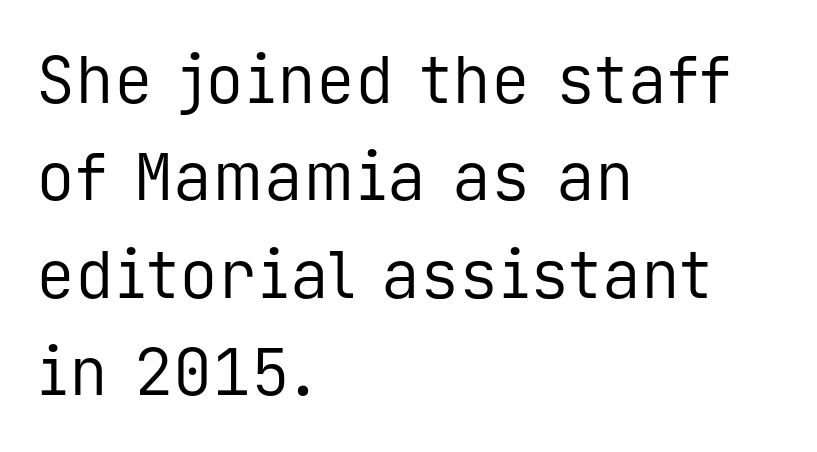
Stroke mass is kept to a normal reading level or below. It's the straight-up-and-down kind of type. What's the leading like? Ordinary, nothing unusual. The passage shown is typed in a monospace face where columns stay perfectly aligned. Descenders hang freely into open space. The text block is weighted toward the left margin, trailing off unevenly rightward.
